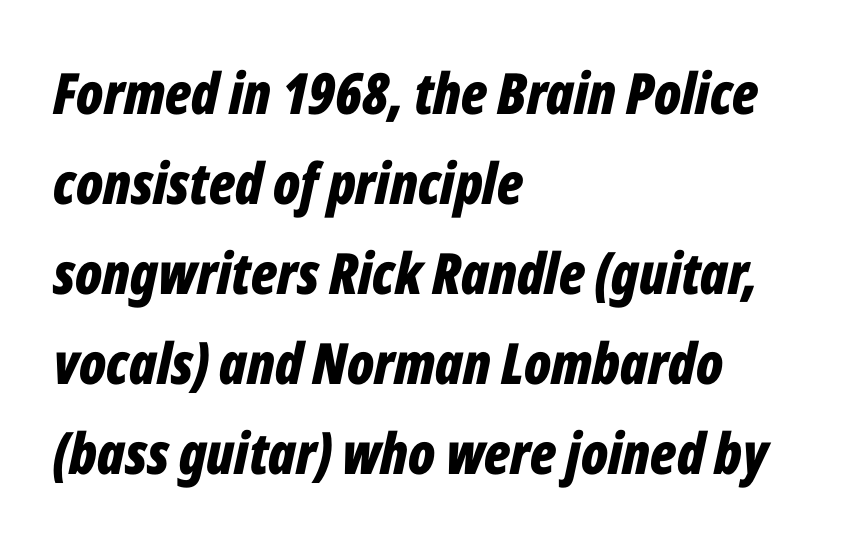
Q: Is the text bold? A: Yes.
Q: Is the text italic (slanted)? A: Yes, it leans right by about 12 degrees.
Q: Is the text underlined? A: No.
Q: How is the paragraph aligned? A: Left-aligned.
Q: Is the spacing between letters normal or unusually wide? A: Normal.
Q: Is the spacing between lines tight, normal or loose? A: Normal.
Q: Width (condensed, normal, or wide)? A: Condensed.
Q: Stroke contrast? A: Low.
Q: x-height? A: Medium.
Q: Monospaced? A: No.
